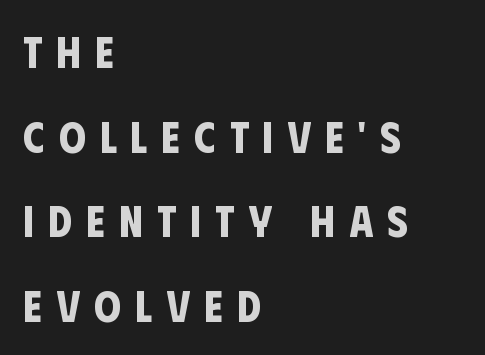
{"serif": "no", "bold": "yes", "weight": "bold", "width": "condensed", "stroke_contrast": "low", "x_height": "large", "monospaced": "no", "underline": "no", "align": "left", "line_spacing": "loose", "line_spacing_ratio": 1.97, "letter_spacing": "wide", "letter_spacing_em": 0.33, "glyph_px": 43}
